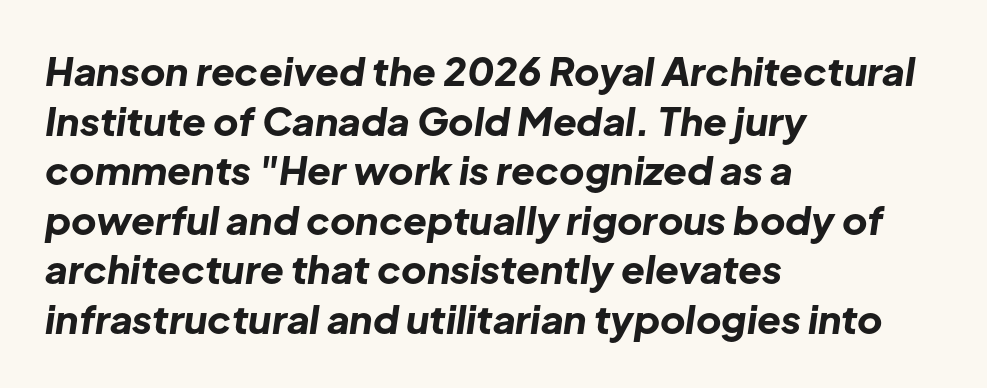
{"italic": "yes", "lean": "right", "slant_degrees": 8, "bold": "yes", "weight": "bold", "width": "normal", "stroke_contrast": "low", "x_height": "medium", "monospaced": "no", "underline": "no", "align": "left", "line_spacing": "normal", "line_spacing_ratio": 1.27, "letter_spacing": "normal", "letter_spacing_em": 0.0, "glyph_px": 39}
